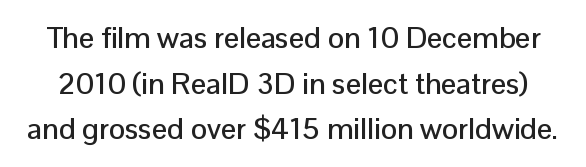
{"serif": "no", "italic": "no", "width": "normal", "stroke_contrast": "low", "x_height": "medium", "monospaced": "no", "underline": "no", "line_spacing": "normal", "line_spacing_ratio": 1.52, "letter_spacing": "normal", "letter_spacing_em": 0.0, "glyph_px": 30}
